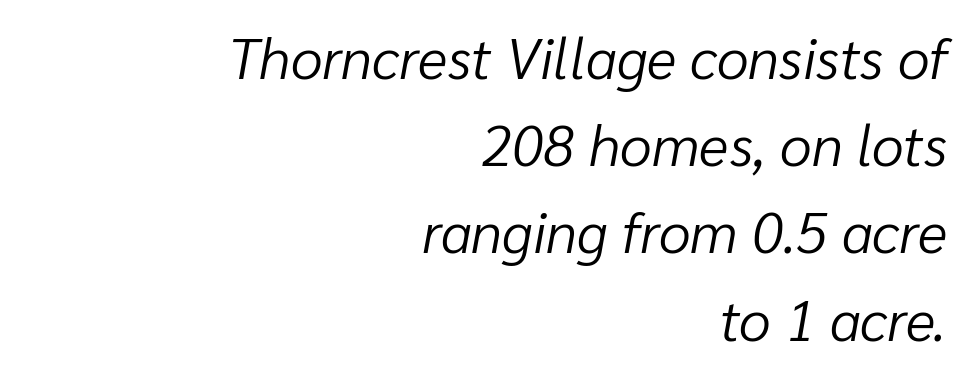
On a weight scale, this lands at 450 or below. Regarding leading, the lines here are spaced in the standard way. In terms of posture, this sample is oblique. A typesetter would call this zero additional tracking.
